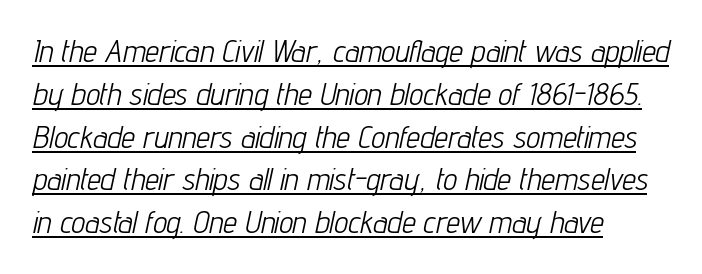
{"italic": "yes", "lean": "right", "slant_degrees": 12, "bold": "no", "weight": "light", "width": "condensed", "stroke_contrast": "low", "x_height": "medium", "monospaced": "no", "underline": "yes", "align": "left", "line_spacing": "normal", "line_spacing_ratio": 1.38, "letter_spacing": "normal", "letter_spacing_em": 0.0, "glyph_px": 31}
